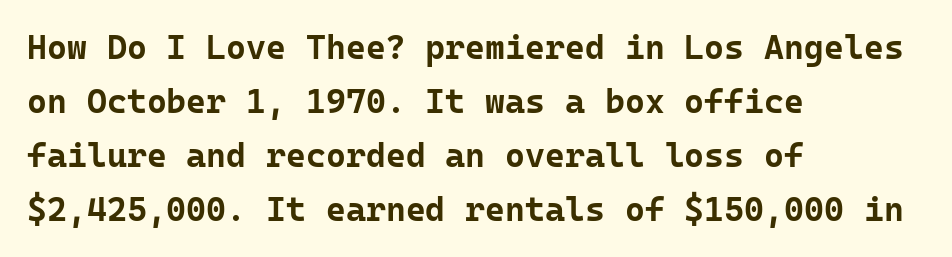
{"serif": "no", "italic": "no", "bold": "yes", "weight": "bold", "width": "normal", "stroke_contrast": "low", "x_height": "medium", "monospaced": "yes", "underline": "no", "align": "left", "line_spacing": "normal", "line_spacing_ratio": 1.59, "letter_spacing": "normal", "letter_spacing_em": 0.0, "glyph_px": 34}
